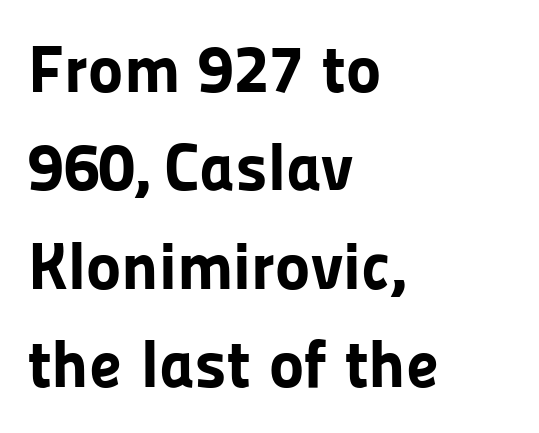
{"serif": "no", "italic": "no", "bold": "yes", "weight": "bold", "width": "normal", "stroke_contrast": "low", "x_height": "medium", "monospaced": "no", "underline": "no", "align": "left", "line_spacing": "normal", "line_spacing_ratio": 1.47, "letter_spacing": "normal", "letter_spacing_em": 0.0, "glyph_px": 67}
